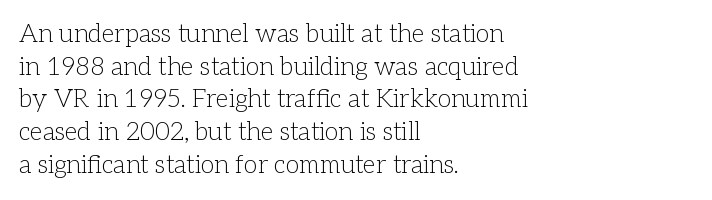
The image shows 25 px text type, upright; set left-aligned, normal line spacing (1.31x), normal letter spacing, not underlined.
